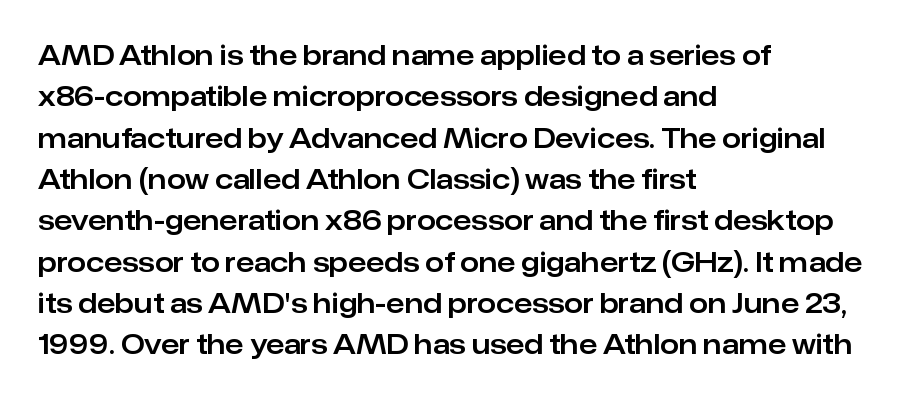
Q: Is the text italic (slanted)? A: No, it is upright.
Q: Is the text underlined? A: No.
Q: How is the paragraph aligned? A: Left-aligned.
Q: Is the spacing between letters normal or unusually wide? A: Normal.
Q: Is the spacing between lines tight, normal or loose? A: Normal.
